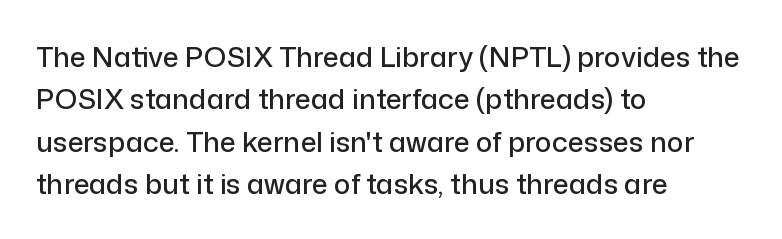
{"serif": "no", "italic": "no", "width": "normal", "stroke_contrast": "low", "x_height": "medium", "monospaced": "no", "underline": "no", "align": "left", "line_spacing": "normal", "line_spacing_ratio": 1.51, "letter_spacing": "normal", "letter_spacing_em": 0.0, "glyph_px": 28}
